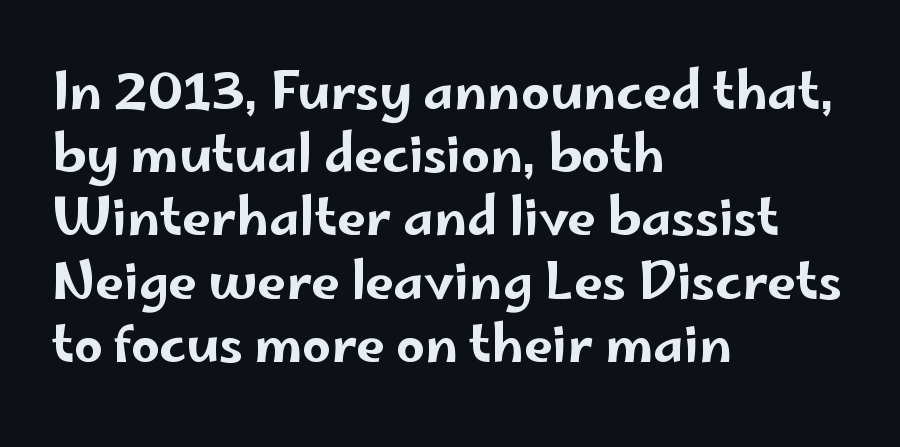
{"serif": "no", "italic": "no", "width": "wide", "stroke_contrast": "low", "x_height": "small", "monospaced": "no", "underline": "no", "align": "left", "line_spacing_ratio": 1.24, "letter_spacing": "normal", "letter_spacing_em": 0.0, "glyph_px": 51}
